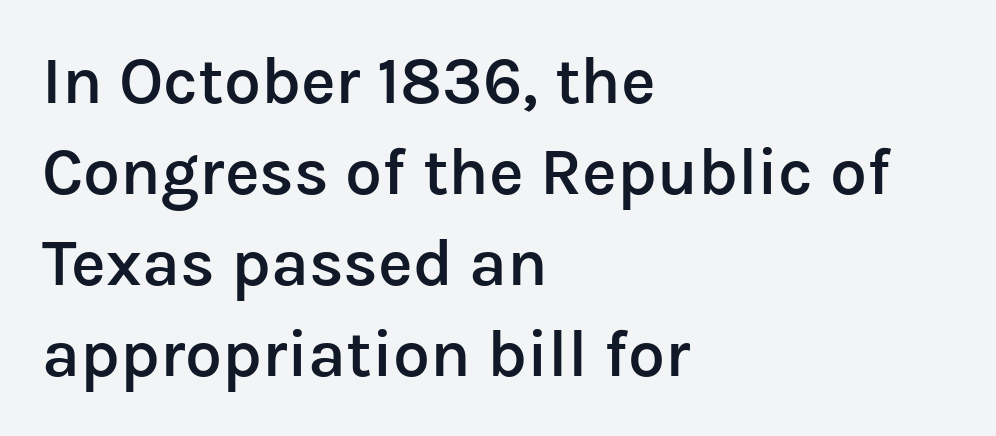
Q: Is the text bold? A: Semi-bold.
Q: Is the text italic (slanted)? A: No, it is upright.
Q: Is the typeface a serif or a sans-serif typeface? A: Sans-serif.
Q: Is the text underlined? A: No.
Q: How is the paragraph aligned? A: Left-aligned.
Q: Is the spacing between letters normal or unusually wide? A: Normal.
Q: Is the spacing between lines tight, normal or loose? A: Normal.
Q: Width (condensed, normal, or wide)? A: Normal.
Q: Stroke contrast? A: Low.
Q: x-height? A: Medium.
Q: Monospaced? A: No.
